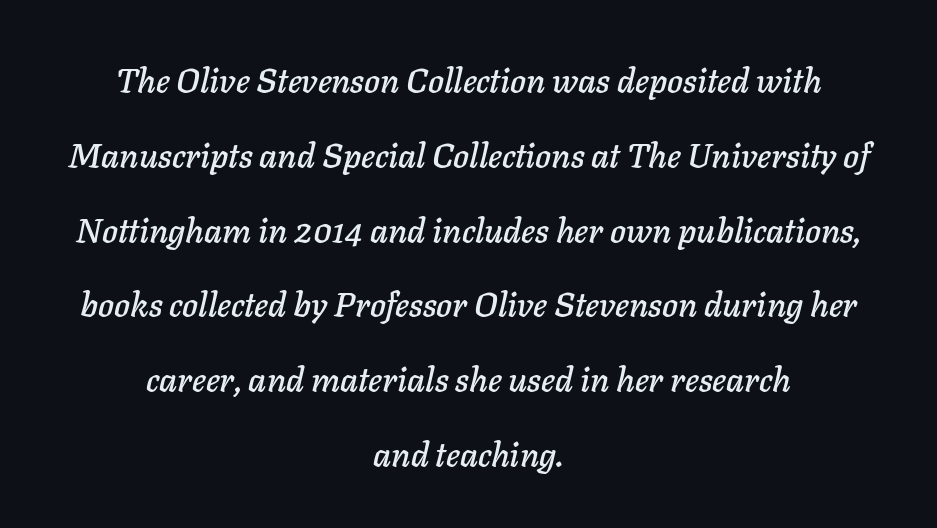
The image shows 34 px text type, italic (leaning right); set centered, loose line spacing (2.2x), normal letter spacing, not underlined; low stroke contrast and a medium x-height.
